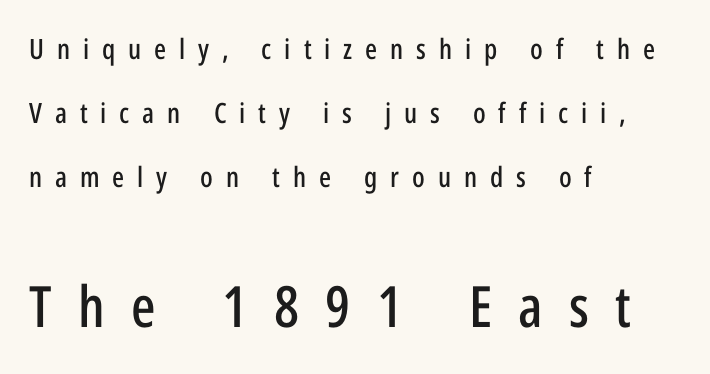
The passage shown begins with its smaller block and ends with its larger one. Spacing verdict: proportional, widths tailored to each character. Observe the absence of serifs on each vertical stroke in this sample. The rendering inserts visible extra space after every character.
